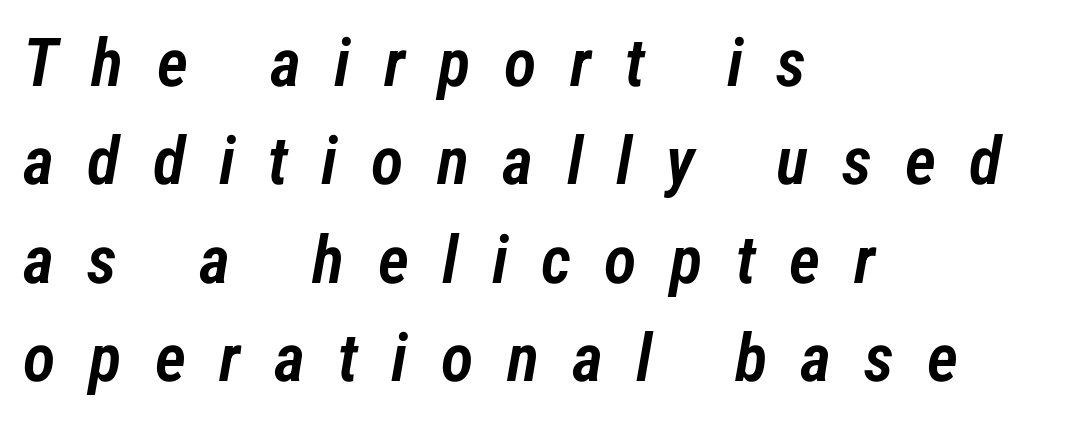
Q: Is the text bold? A: Semi-bold.
Q: Is the text italic (slanted)? A: Yes, it leans right by about 12 degrees.
Q: Is the text underlined? A: No.
Q: How is the paragraph aligned? A: Left-aligned.
Q: Is the spacing between letters normal or unusually wide? A: Unusually wide.
Q: Is the spacing between lines tight, normal or loose? A: Normal.
Q: Width (condensed, normal, or wide)? A: Condensed.
Q: Stroke contrast? A: Low.
Q: x-height? A: Medium.
Q: Monospaced? A: No.
